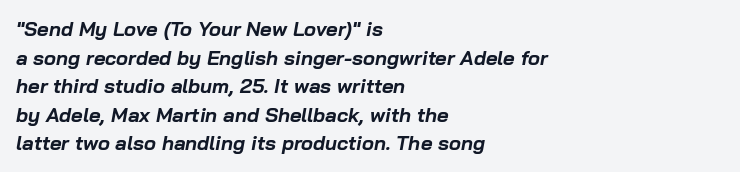
{"italic": "yes", "lean": "right", "slant_degrees": 10, "bold": "yes", "underline": "no", "align": "left", "line_spacing": "normal", "line_spacing_ratio": 1.43, "letter_spacing": "normal", "letter_spacing_em": 0.0, "glyph_px": 20}
